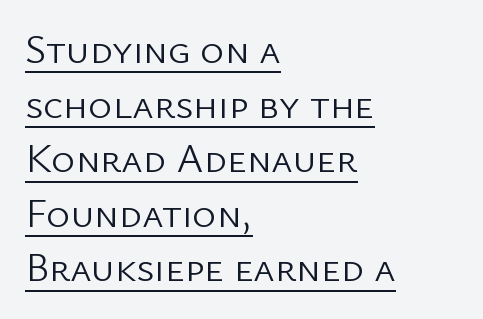
Q: Is the text bold? A: No.
Q: Is the text italic (slanted)? A: No, it is upright.
Q: Is the typeface a serif or a sans-serif typeface? A: Sans-serif.
Q: Is the text underlined? A: Yes.
Q: How is the paragraph aligned? A: Left-aligned.
Q: Is the spacing between letters normal or unusually wide? A: Normal.
Q: Is the spacing between lines tight, normal or loose? A: Normal.
Q: Width (condensed, normal, or wide)? A: Normal.
Q: Stroke contrast? A: Low.
Q: x-height? A: Medium.
Q: Monospaced? A: No.
